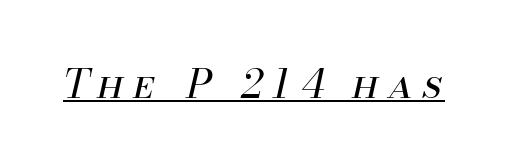
The image shows 40 px regular-weight type, italic (leaning right); set unusually wide letter spacing (+0.25 em), underlined; medium stroke contrast and a small x-height.
